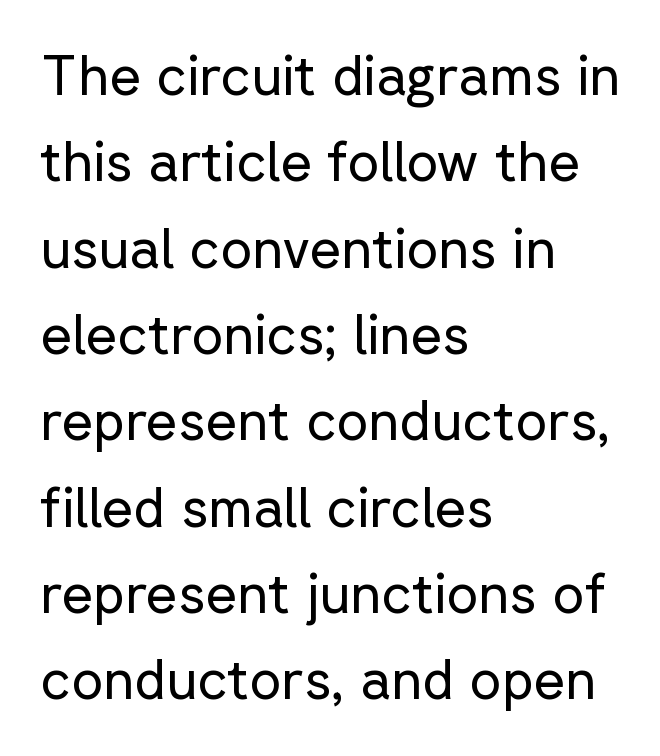
Each line starts at the same left margin while the right side varies. The glyphs are unaccompanied by any horizontal stroke below them. Rows of type keep a routine distance in the vertical direction. Serif or sans? Sans — the stroke terminals are bare.
